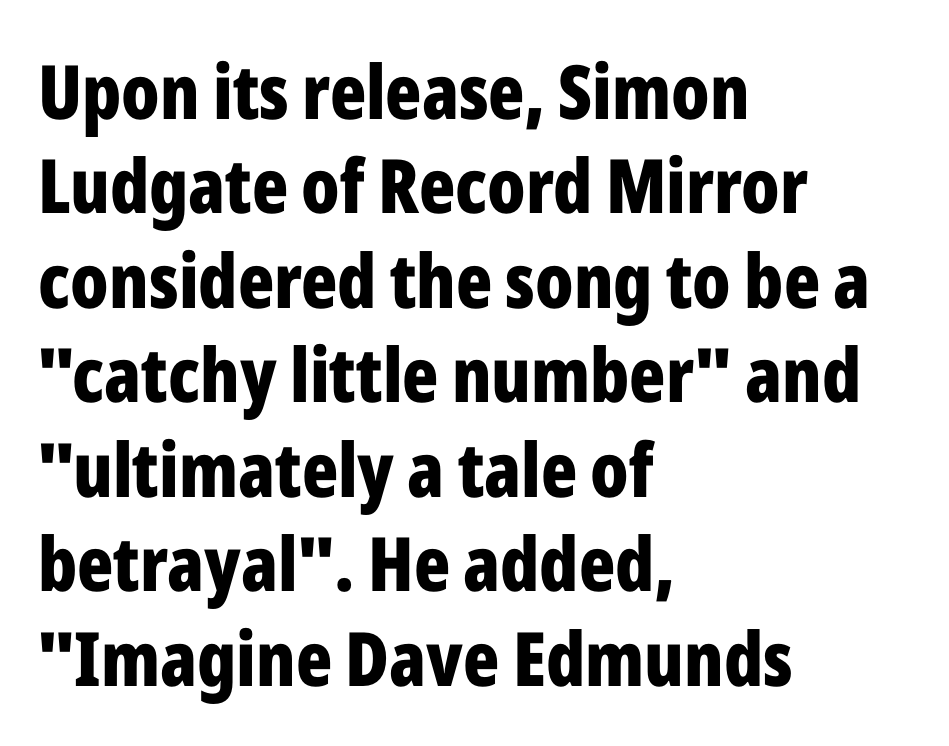
The image shows 75 px bold, condensed sans-serif type, upright; set left-aligned, normal line spacing (1.26x), normal letter spacing, not underlined; low stroke contrast and a medium x-height.
